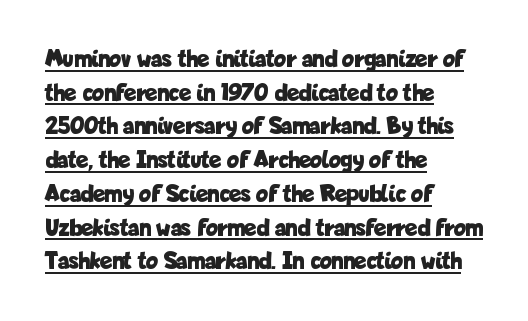
{"italic": "no", "bold": "yes", "underline": "yes", "align": "left", "line_spacing": "normal", "line_spacing_ratio": 1.35, "letter_spacing": "normal", "letter_spacing_em": 0.0, "glyph_px": 25}
